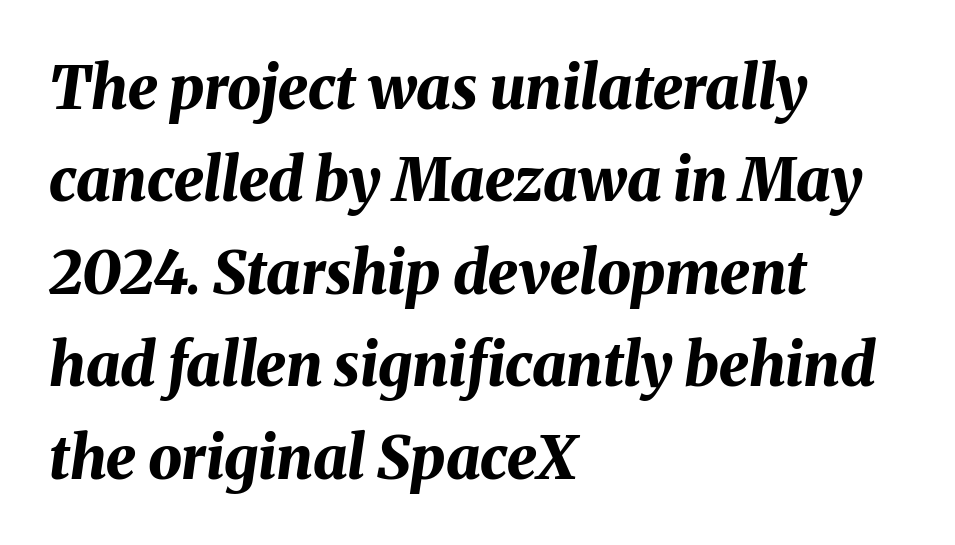
The image shows 60 px bold type, italic (leaning right); set left-aligned, normal line spacing (1.54x), normal letter spacing, not underlined; medium stroke contrast and a medium x-height.
